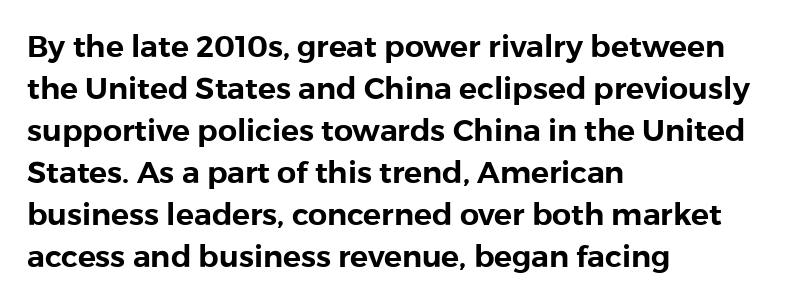
Q: Is the text italic (slanted)? A: No, it is upright.
Q: Is the typeface a serif or a sans-serif typeface? A: Sans-serif.
Q: Is the text underlined? A: No.
Q: How is the paragraph aligned? A: Left-aligned.
Q: Is the spacing between letters normal or unusually wide? A: Normal.
Q: Is the spacing between lines tight, normal or loose? A: Normal.
Q: Width (condensed, normal, or wide)? A: Normal.
Q: Stroke contrast? A: Low.
Q: x-height? A: Medium.
Q: Monospaced? A: No.
